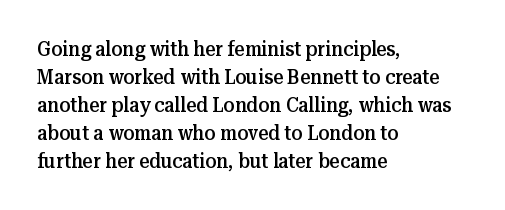
Designer's note — italics off, roman on. How are the letters spaced? Ordinarily, with no added tracking. Heft: intermediate — a semibold. Horizontal bands of white between lines are of average thickness. The typesetter chose a ragged-right arrangement here. Beneath every word, the page is bare.
